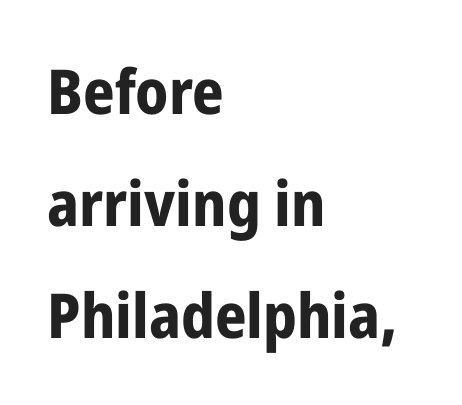
Glance below the letters and you will spot only blank space. Type style note: lacks serifs. These lines are rendered in a variable-pitch font. Typographic density is high because the face is bold.
